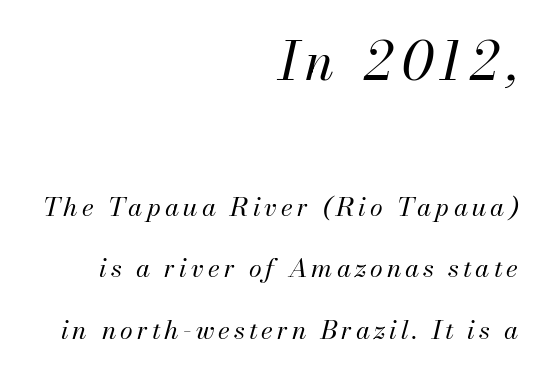
{"italic": "yes", "lean": "right", "slant_degrees": 13, "bold": "no", "weight": "regular", "width": "normal", "stroke_contrast": "medium", "x_height": "small", "monospaced": "no", "underline": "no", "align": "right", "line_spacing": "loose", "line_spacing_ratio": 2.37, "larger_block": "first", "size_ratio": 2.0, "glyph_px": 52}
